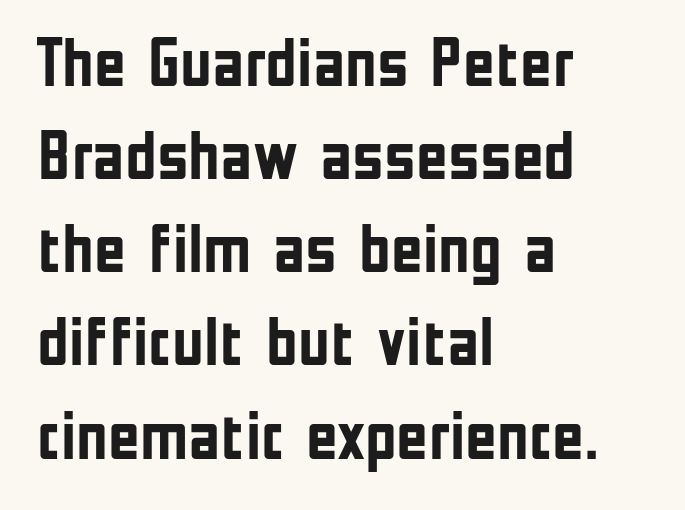
{"serif": "no", "italic": "no", "bold": "yes", "weight": "semibold", "width": "condensed", "stroke_contrast": "low", "x_height": "medium", "monospaced": "no", "underline": "no", "align": "left", "line_spacing": "normal", "line_spacing_ratio": 1.35, "letter_spacing": "normal", "letter_spacing_em": 0.0, "glyph_px": 69}
